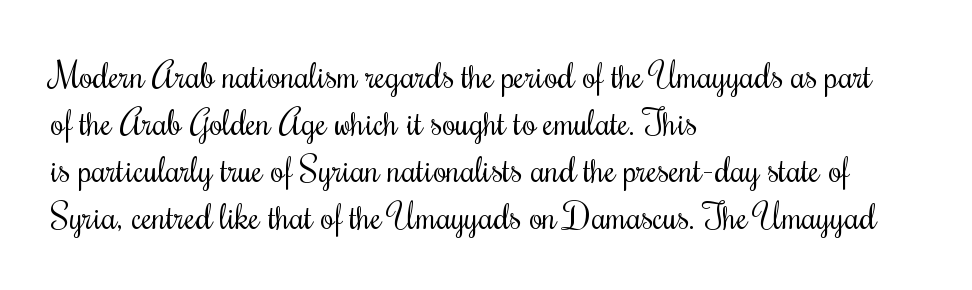
Q: Is the text bold? A: No.
Q: Is the text italic (slanted)? A: Yes.
Q: Is the text underlined? A: No.
Q: How is the paragraph aligned? A: Left-aligned.
Q: Is the spacing between letters normal or unusually wide? A: Normal.
Q: Is the spacing between lines tight, normal or loose? A: Normal.
Q: Width (condensed, normal, or wide)? A: Condensed.
Q: Stroke contrast? A: Medium.
Q: x-height? A: Small.
Q: Monospaced? A: No.
